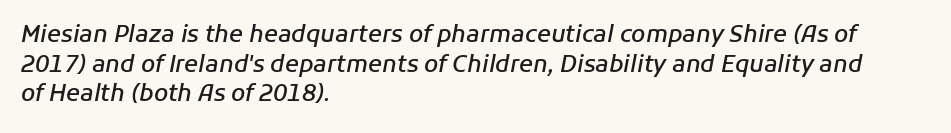
Q: Is the text bold? A: Semi-bold.
Q: Is the text italic (slanted)? A: Yes, it leans right by about 11 degrees.
Q: Is the text underlined? A: No.
Q: How is the paragraph aligned? A: Left-aligned.
Q: Is the spacing between letters normal or unusually wide? A: Normal.
Q: Is the spacing between lines tight, normal or loose? A: Normal.
